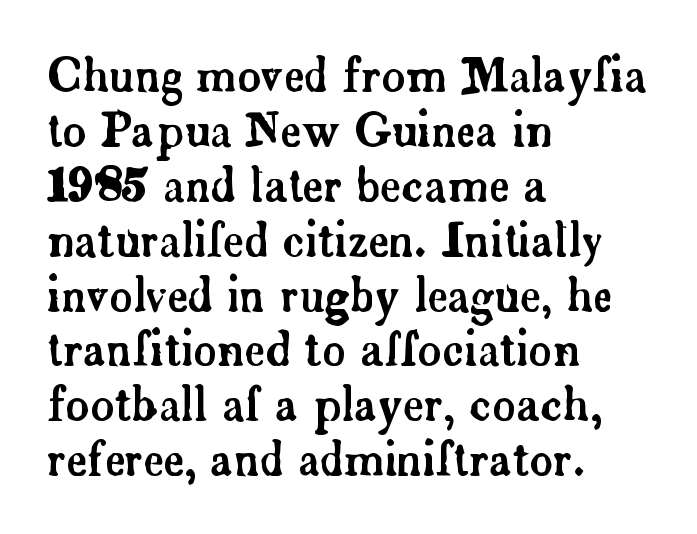
Q: Is the text italic (slanted)? A: No, it is upright.
Q: Is the typeface a serif or a sans-serif typeface? A: Serif.
Q: Is the text underlined? A: No.
Q: How is the paragraph aligned? A: Left-aligned.
Q: Is the spacing between letters normal or unusually wide? A: Normal.
Q: Width (condensed, normal, or wide)? A: Normal.
Q: Stroke contrast? A: Low.
Q: x-height? A: Small.
Q: Monospaced? A: No.
